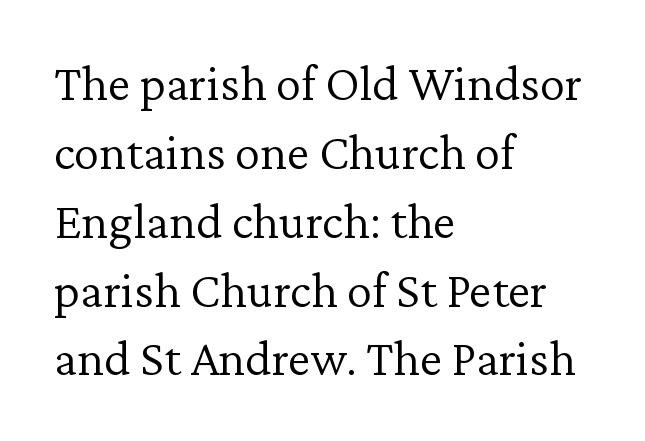
Character widths vary here, with narrow letters taking less room than wide ones. No heavy texture on the line: the type isn't bold. The gap between lines stays unmarked. This is the regular roman posture of the typeface. The vertical gap from one line to the next is medium.
